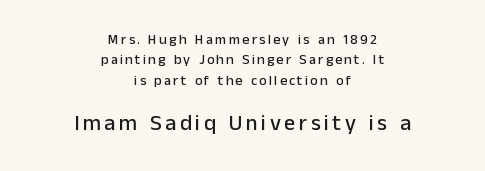
{"italic": "no", "underline": "no", "align": "center", "line_spacing": "normal", "line_spacing_ratio": 1.45, "larger_block": "second", "size_ratio": 1.57, "glyph_px": 22}
